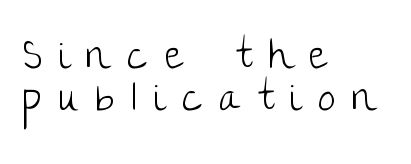
Q: Is the text bold? A: No.
Q: Is the text italic (slanted)? A: No, it is upright.
Q: Is the typeface a serif or a sans-serif typeface? A: Sans-serif.
Q: Is the text underlined? A: No.
Q: How is the paragraph aligned? A: Left-aligned.
Q: Is the spacing between letters normal or unusually wide? A: Unusually wide.
Q: Is the spacing between lines tight, normal or loose? A: Tight.
Q: Width (condensed, normal, or wide)? A: Normal.
Q: Stroke contrast? A: Low.
Q: x-height? A: Large.
Q: Monospaced? A: No.
